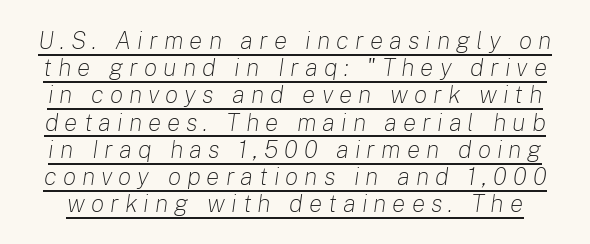
Heft: none added — not bold. A rule runs beneath these lines of type. The horizontal fit of the characters is loose and conspicuously gappy. The whole block is typeset with a tilt. Cramped leading.
